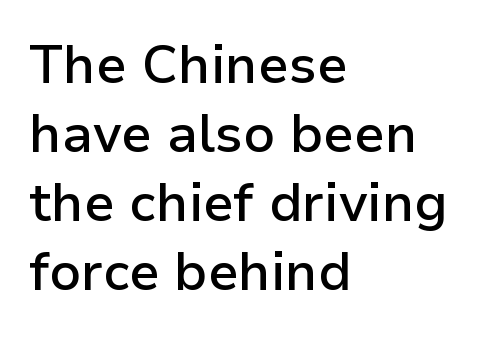
Q: Is the text bold? A: Semi-bold.
Q: Is the text italic (slanted)? A: No, it is upright.
Q: Is the typeface a serif or a sans-serif typeface? A: Sans-serif.
Q: Is the text underlined? A: No.
Q: How is the paragraph aligned? A: Left-aligned.
Q: Is the spacing between letters normal or unusually wide? A: Normal.
Q: Is the spacing between lines tight, normal or loose? A: Normal.
Q: Width (condensed, normal, or wide)? A: Normal.
Q: Stroke contrast? A: Low.
Q: x-height? A: Medium.
Q: Monospaced? A: No.
